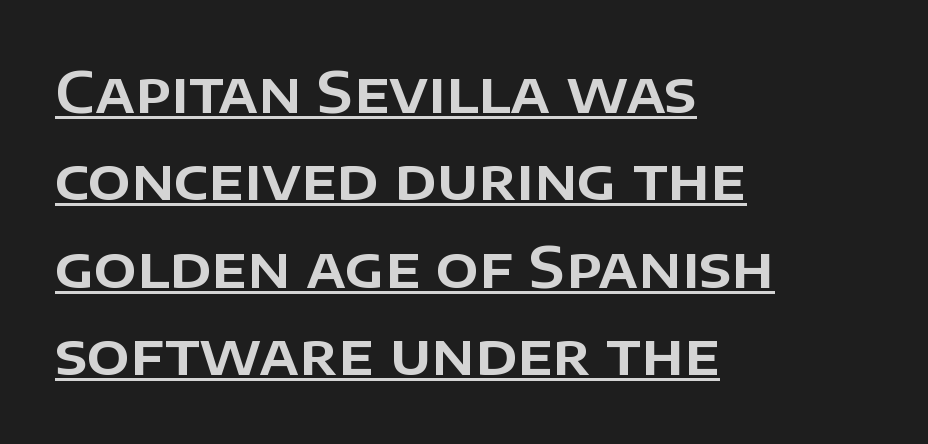
Look at the tracking — it's just the regular setting, nothing added. The text was rendered using a sans face with plain stroke endings. The rendering uses the underline text-decoration. The type sits square on the baseline with zero lean. The ragged edge is on the right, which tells us the setting is flush left.
